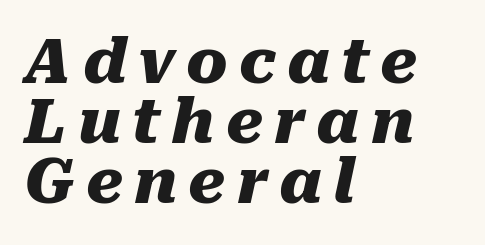
Glance below the letters and you will spot only blank space. How would I describe the line gaps? Narrow and economical. The face used here has a pronounced slope to its letters. These lines carry a lot of weight — the face is fully bold.
